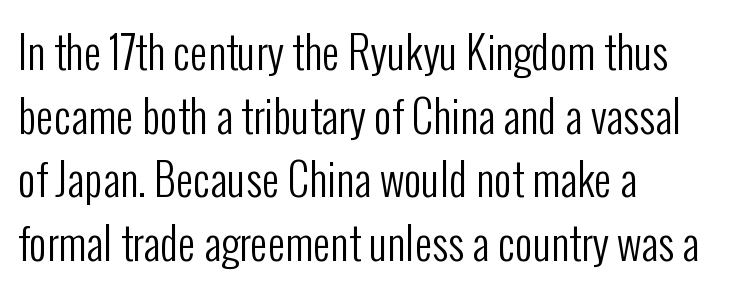
{"serif": "no", "italic": "no", "bold": "no", "weight": "regular", "width": "condensed", "stroke_contrast": "low", "x_height": "medium", "monospaced": "no", "underline": "no", "align": "left", "line_spacing": "normal", "line_spacing_ratio": 1.48, "letter_spacing": "normal", "letter_spacing_em": 0.0, "glyph_px": 43}
